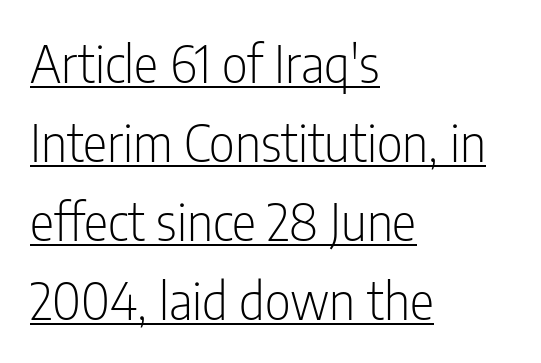
{"serif": "no", "italic": "no", "bold": "no", "weight": "light", "width": "condensed", "stroke_contrast": "low", "x_height": "medium", "monospaced": "no", "underline": "yes", "align": "left", "line_spacing": "normal", "line_spacing_ratio": 1.55, "letter_spacing": "normal", "letter_spacing_em": 0.0, "glyph_px": 51}
